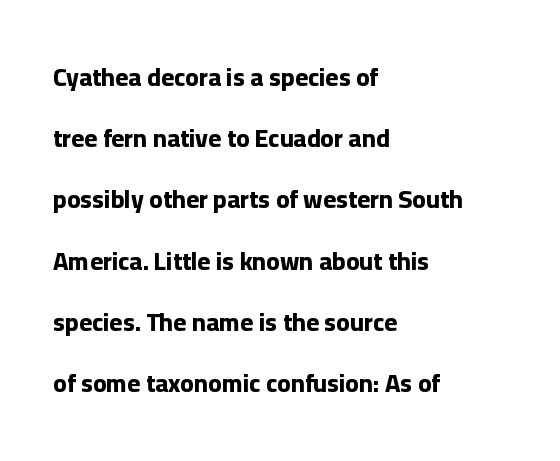
The image shows 25 px bold type, upright; set left-aligned, loose line spacing (2.45x), normal letter spacing, not underlined.
